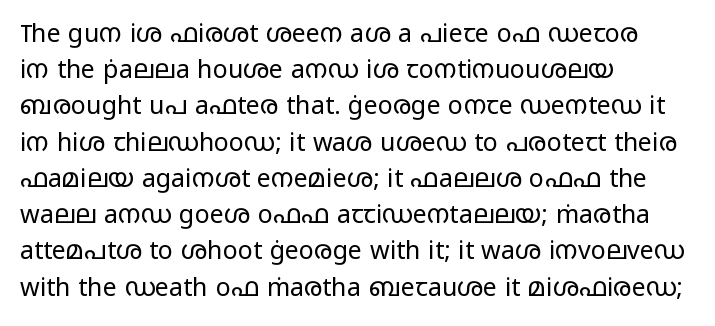
The image shows 25 px text type, upright; set left-aligned, normal line spacing (1.45x), normal letter spacing, not underlined.
